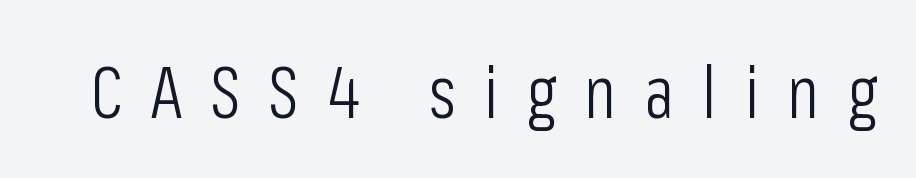
{"serif": "no", "italic": "no", "bold": "no", "weight": "light", "width": "condensed", "stroke_contrast": "low", "x_height": "medium", "monospaced": "no", "underline": "no", "letter_spacing": "wide", "letter_spacing_em": 0.38, "glyph_px": 73}
